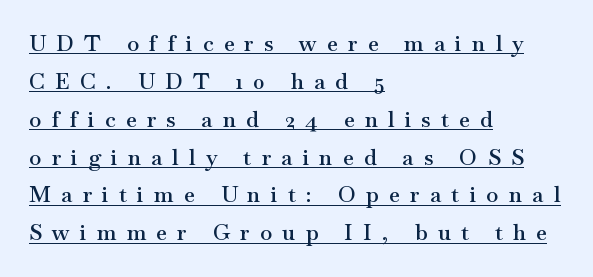
{"italic": "no", "bold": "semi", "underline": "yes", "align": "left", "line_spacing_ratio": 1.72, "letter_spacing": "wide", "letter_spacing_em": 0.47, "glyph_px": 22}
